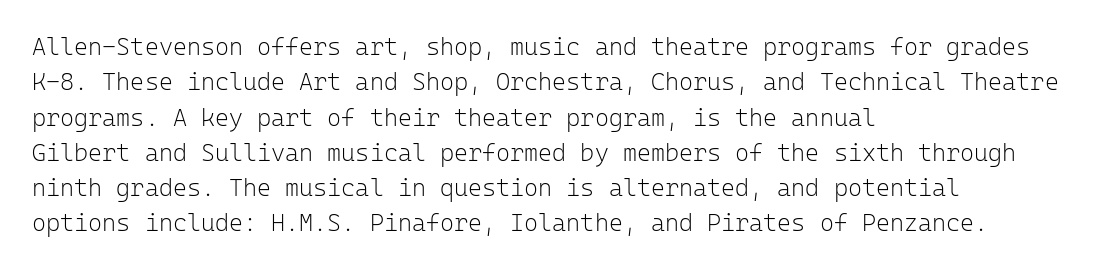
Tracking value appears to be zero — textbook default spacing. Posture: straight, roman, zero tilt. Leftover space on each line is placed entirely after the last word. This is not heavy type; no bold has been used.
